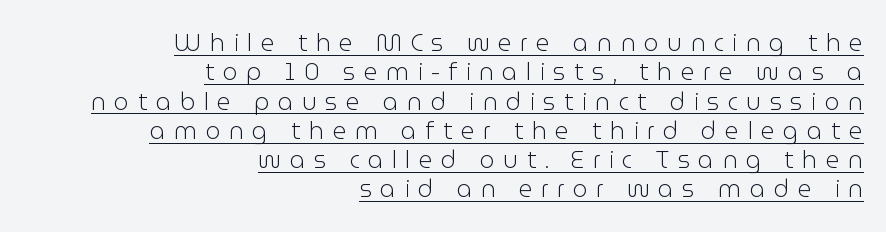
Q: Is the text bold? A: No.
Q: Is the text italic (slanted)? A: No, it is upright.
Q: Is the text underlined? A: Yes.
Q: How is the paragraph aligned? A: Right-aligned.
Q: Is the spacing between letters normal or unusually wide? A: Unusually wide.
